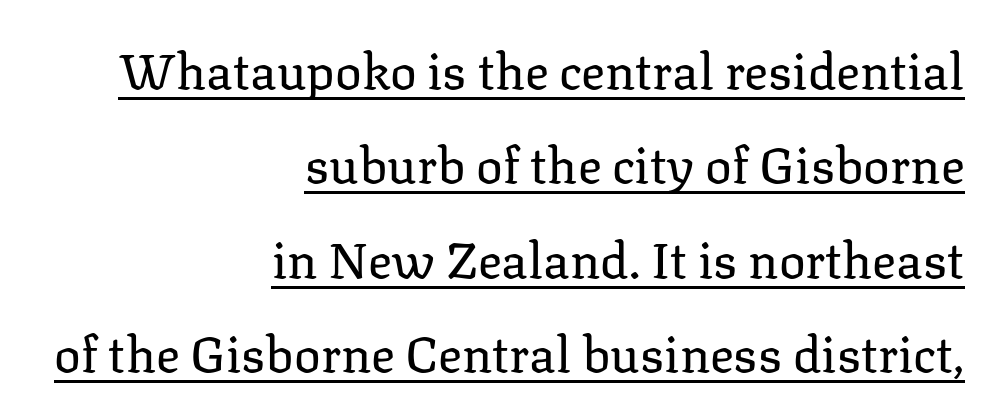
{"serif": "yes", "italic": "no", "bold": "no", "weight": "regular", "width": "normal", "stroke_contrast": "low", "x_height": "medium", "monospaced": "no", "underline": "yes", "align": "right", "line_spacing_ratio": 1.89, "letter_spacing": "normal", "letter_spacing_em": 0.0, "glyph_px": 50}
